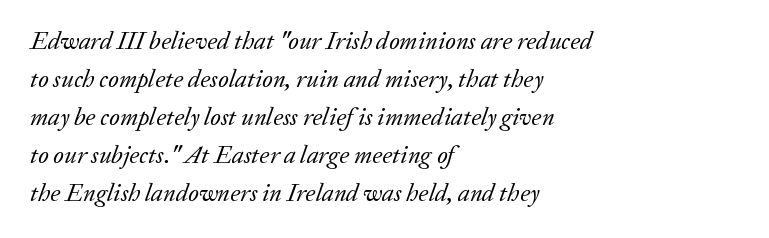
{"italic": "yes", "lean": "right", "slant_degrees": 20, "bold": "no", "underline": "no", "align": "left", "line_spacing": "normal", "line_spacing_ratio": 1.52, "letter_spacing": "normal", "letter_spacing_em": 0.0, "glyph_px": 25}
